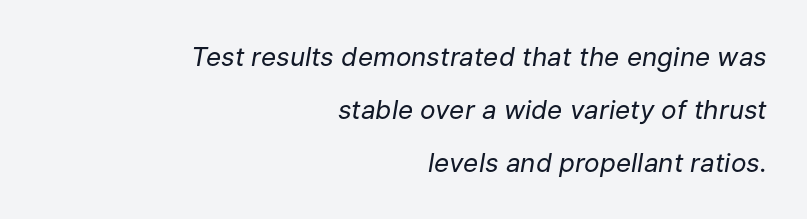
The image shows 26 px text type, italic (leaning right); set right-aligned, loose line spacing (2.03x), normal letter spacing, not underlined.
